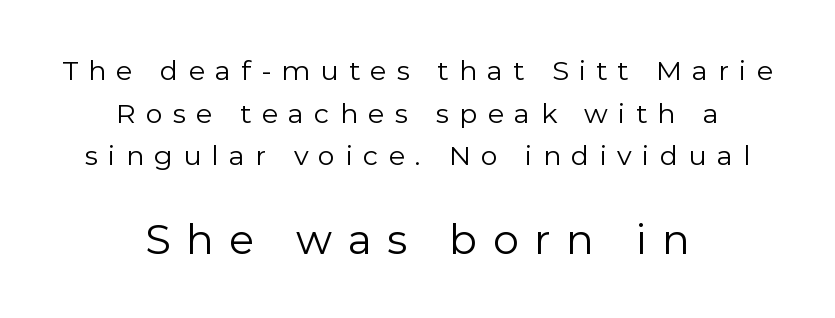
{"serif": "no", "italic": "no", "bold": "no", "weight": "regular", "width": "normal", "x_height": "medium", "monospaced": "no", "underline": "no", "align": "center", "line_spacing": "normal", "line_spacing_ratio": 1.58, "letter_spacing": "wide", "letter_spacing_em": 0.38, "larger_block": "second", "size_ratio": 1.52, "glyph_px": 41}
